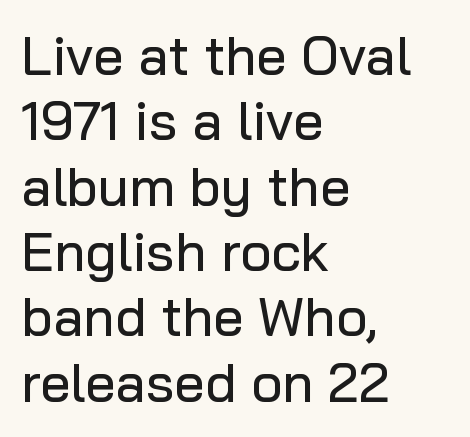
Proportional: the letters do not fall into vertical columns. Every row of glyphs begins at an identical x-position on the left. The face used here is rendered with its standard letterfit. The glyphs are unaccompanied by any horizontal stroke below them. The text was rendered using a sans face with plain stroke endings.
